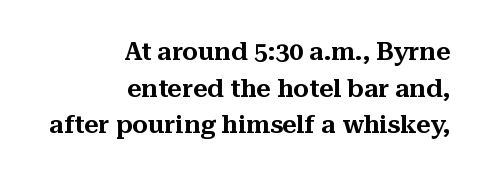
The specimen omits any rule beneath the text block's lines. Line spacing here is normal. There is no visible air inserted between adjacent glyphs. Unlike italic type, these characters show no tilt at all. Notice how the passage keeps a crisp vertical edge on the right only.
